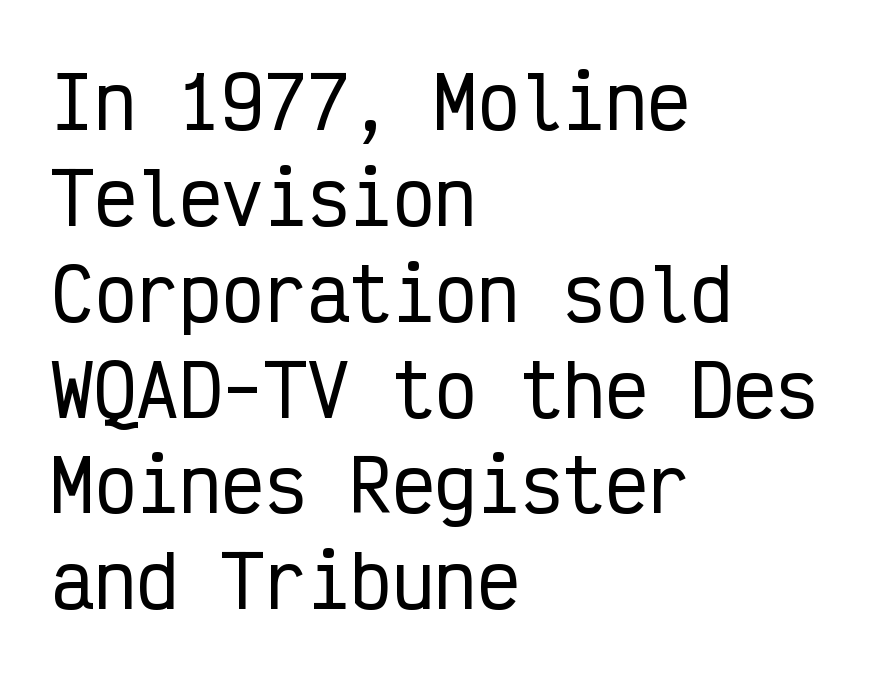
Q: Is the text italic (slanted)? A: No, it is upright.
Q: Is the typeface a serif or a sans-serif typeface? A: Sans-serif.
Q: Is the text underlined? A: No.
Q: How is the paragraph aligned? A: Left-aligned.
Q: Is the spacing between letters normal or unusually wide? A: Normal.
Q: Is the spacing between lines tight, normal or loose? A: Normal.
Q: Width (condensed, normal, or wide)? A: Condensed.
Q: Stroke contrast? A: Low.
Q: x-height? A: Medium.
Q: Monospaced? A: Yes.
